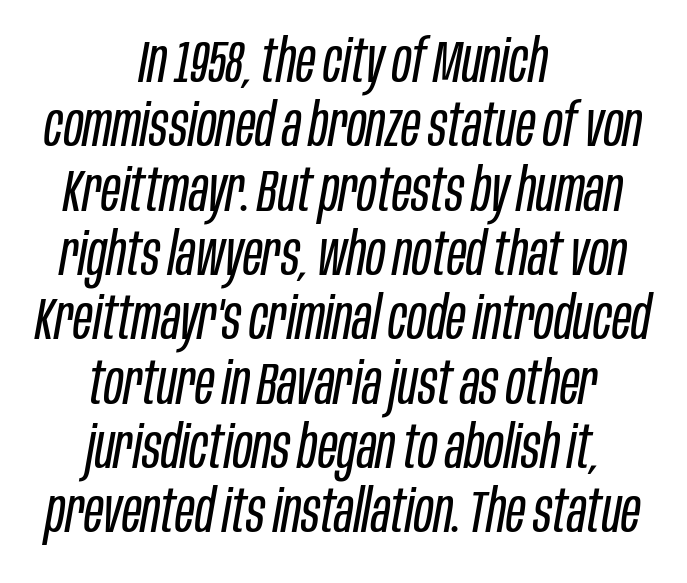
{"italic": "yes", "lean": "right", "slant_degrees": 10, "bold": "no", "weight": "regular", "width": "condensed", "stroke_contrast": "low", "x_height": "large", "monospaced": "no", "underline": "no", "align": "center", "line_spacing": "tight", "line_spacing_ratio": 1.09, "letter_spacing": "normal", "letter_spacing_em": 0.0, "glyph_px": 59}
